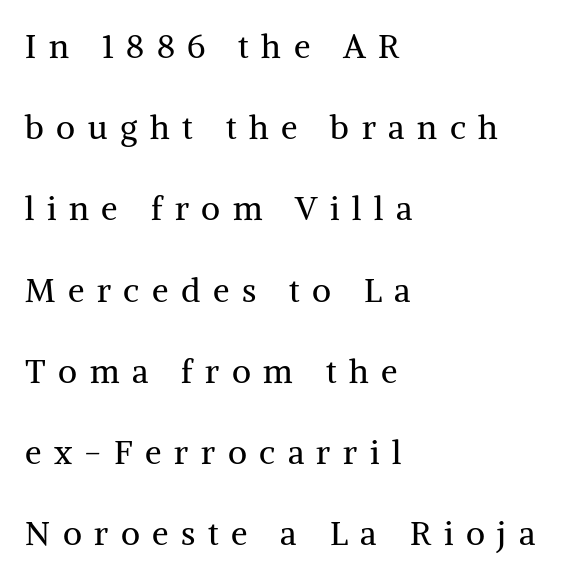
{"serif": "yes", "italic": "no", "bold": "no", "weight": "regular", "width": "normal", "stroke_contrast": "medium", "x_height": "medium", "monospaced": "no", "underline": "no", "align": "left", "line_spacing": "loose", "line_spacing_ratio": 2.46, "letter_spacing": "wide", "letter_spacing_em": 0.38, "glyph_px": 33}
